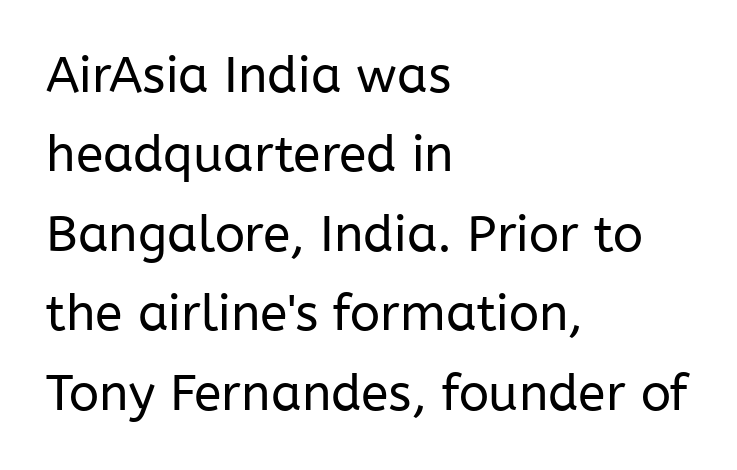
Q: Is the text bold? A: No.
Q: Is the text italic (slanted)? A: No, it is upright.
Q: Is the typeface a serif or a sans-serif typeface? A: Sans-serif.
Q: Is the text underlined? A: No.
Q: How is the paragraph aligned? A: Left-aligned.
Q: Is the spacing between letters normal or unusually wide? A: Normal.
Q: Is the spacing between lines tight, normal or loose? A: Normal.
Q: Width (condensed, normal, or wide)? A: Normal.
Q: Stroke contrast? A: Low.
Q: x-height? A: Medium.
Q: Monospaced? A: No.
